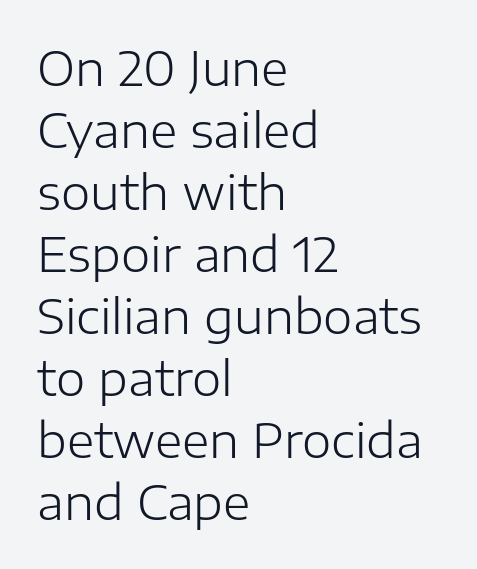
The image shows 47 px light sans-serif type, upright; set left-aligned, normal line spacing (1.32x), normal letter spacing, not underlined; low stroke contrast and a medium x-height.
